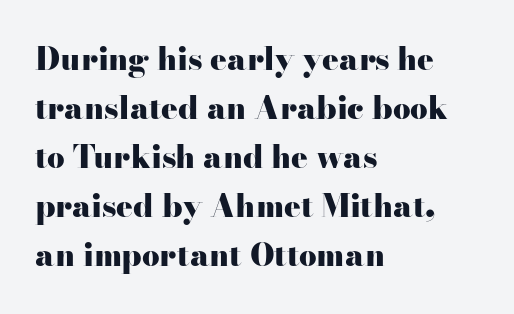
Q: Is the text bold? A: Yes.
Q: Is the text italic (slanted)? A: No, it is upright.
Q: Is the typeface a serif or a sans-serif typeface? A: Serif.
Q: Is the text underlined? A: No.
Q: How is the paragraph aligned? A: Left-aligned.
Q: Is the spacing between letters normal or unusually wide? A: Normal.
Q: Is the spacing between lines tight, normal or loose? A: Normal.
Q: Width (condensed, normal, or wide)? A: Wide.
Q: Stroke contrast? A: High.
Q: x-height? A: Small.
Q: Monospaced? A: No.
